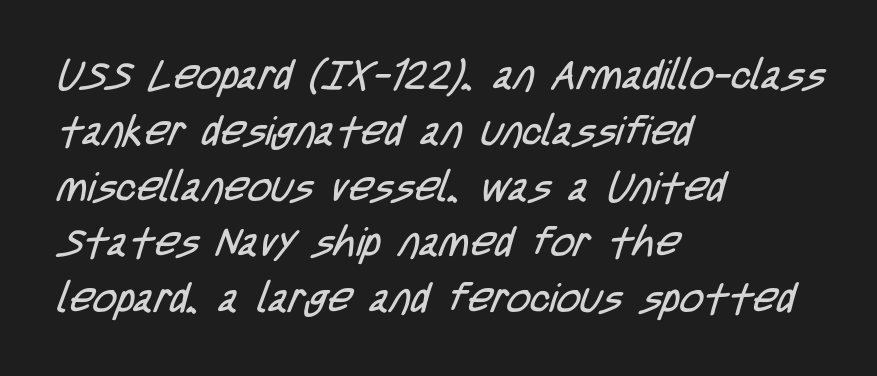
{"serif": "no", "bold": "no", "weight": "regular", "width": "condensed", "stroke_contrast": "low", "x_height": "large", "monospaced": "no", "underline": "no", "align": "left", "line_spacing": "normal", "line_spacing_ratio": 1.36, "letter_spacing": "normal", "letter_spacing_em": 0.0, "glyph_px": 41}
